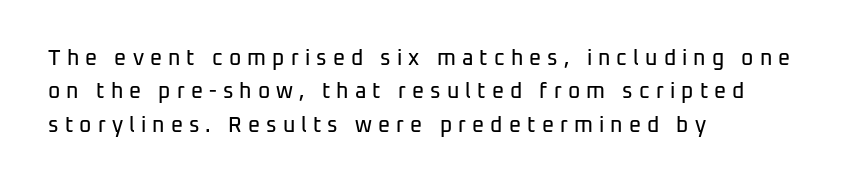
{"italic": "no", "underline": "no", "align": "left", "line_spacing": "normal", "line_spacing_ratio": 1.59, "letter_spacing": "wide", "letter_spacing_em": 0.29, "glyph_px": 21}
